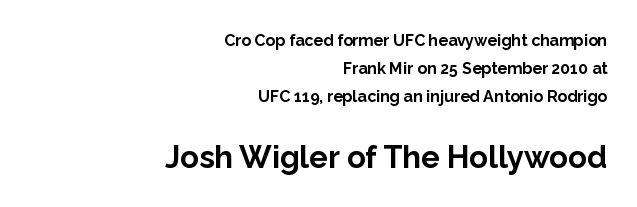
The image shows 31 px bold sans-serif type, upright; set right-aligned, line spacing 1.74x, normal letter spacing, not underlined; the second (bottom) block is 1.94x larger; low stroke contrast and a medium x-height.
